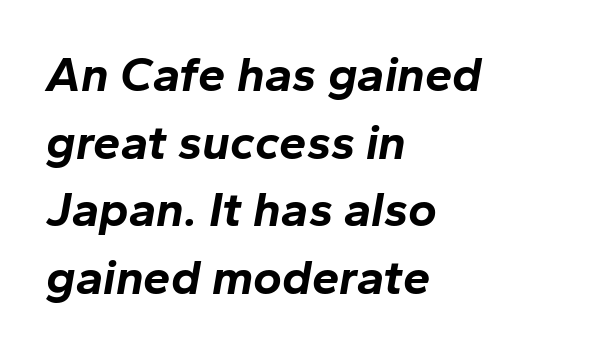
Q: Is the text bold? A: Yes.
Q: Is the text italic (slanted)? A: Yes, it leans right by about 10 degrees.
Q: Is the text underlined? A: No.
Q: How is the paragraph aligned? A: Left-aligned.
Q: Is the spacing between letters normal or unusually wide? A: Normal.
Q: Is the spacing between lines tight, normal or loose? A: Normal.
Q: Width (condensed, normal, or wide)? A: Normal.
Q: Stroke contrast? A: Low.
Q: x-height? A: Medium.
Q: Monospaced? A: No.
